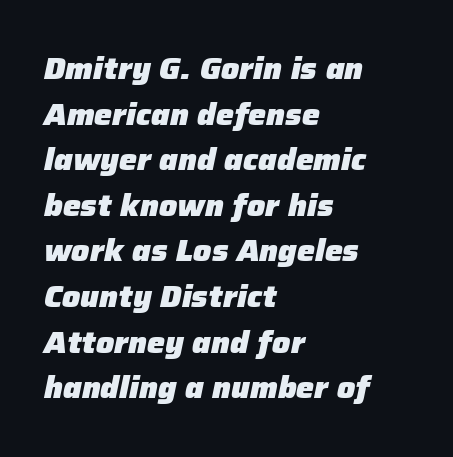
The image shows 30 px heavy type, italic (leaning right); set left-aligned, normal line spacing (1.52x), normal letter spacing, not underlined; low stroke contrast and a medium x-height.
